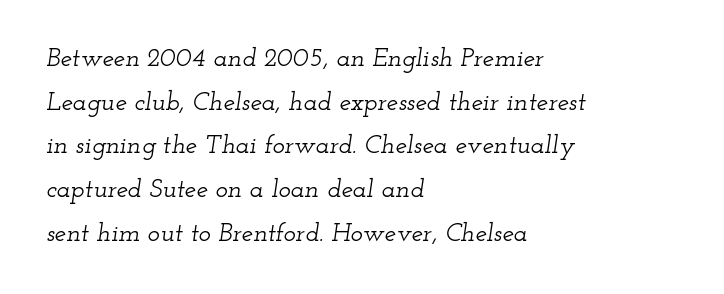
The image shows 26 px text type, italic (leaning right); set left-aligned, normal line spacing (1.68x), normal letter spacing, not underlined.
